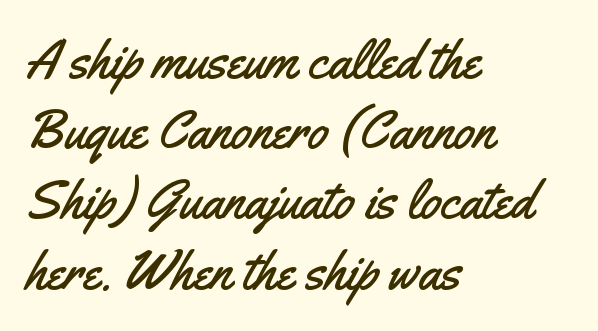
Standard letterfit; no display-style spreading of the glyphs. Note the varied advance widths — an 'i' is clearly narrower than an 'm'. Which margin do the lines hug? The left one — the right edge is uneven. No word sits above an underline. The line-height multiplier appears to be the usual default.
